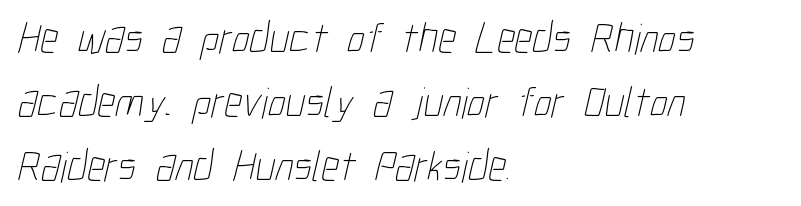
{"bold": "no", "weight": "thin", "width": "condensed", "stroke_contrast": "low", "x_height": "medium", "monospaced": "no", "underline": "no", "align": "left", "line_spacing": "normal", "line_spacing_ratio": 1.46, "letter_spacing": "normal", "letter_spacing_em": 0.0, "glyph_px": 44}
